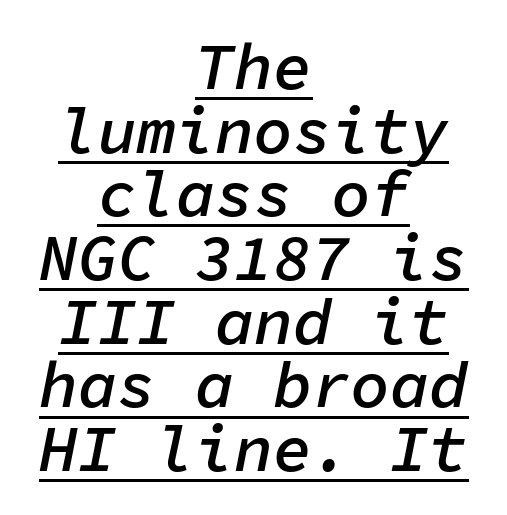
Q: Is the text bold? A: Semi-bold.
Q: Is the text italic (slanted)? A: Yes, it leans right by about 11 degrees.
Q: Is the text underlined? A: Yes.
Q: How is the paragraph aligned? A: Centered.
Q: Is the spacing between letters normal or unusually wide? A: Normal.
Q: Is the spacing between lines tight, normal or loose? A: Tight.
Q: Width (condensed, normal, or wide)? A: Normal.
Q: Stroke contrast? A: Low.
Q: x-height? A: Medium.
Q: Monospaced? A: Yes.
